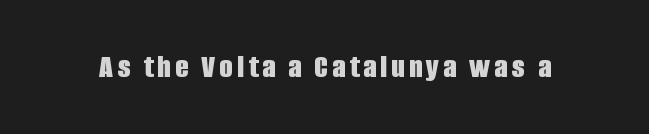
{"serif": "no", "italic": "no", "bold": "yes", "weight": "bold", "width": "condensed", "stroke_contrast": "low", "x_height": "large", "monospaced": "no", "underline": "no", "glyph_px": 34}
